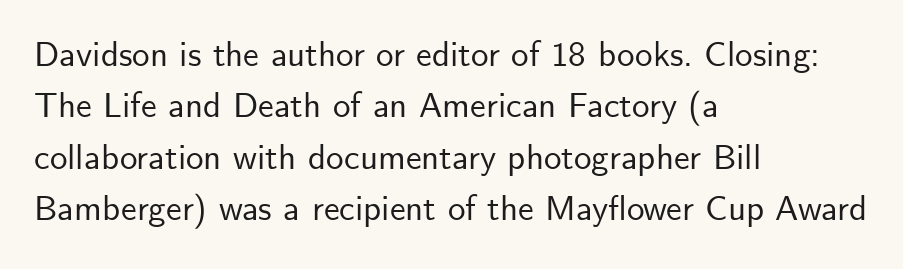
Observe the ordinary spacing: letters are neighbours, not strangers. Stroke terminals: plain, sans-serif. Nobody drew a line under any word here. The rag falls on the right side of this text block. The vertical gap from one line to the next is medium. The axis of the letterforms is exactly vertical.
